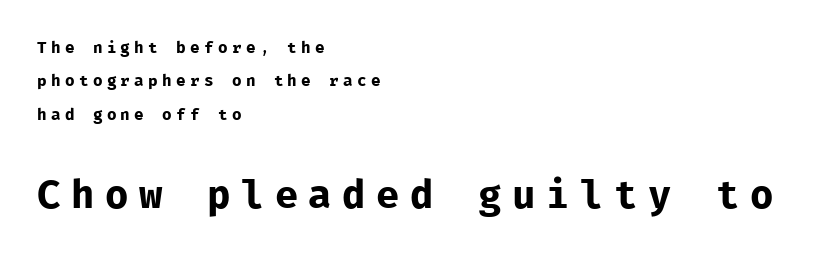
Whoever set this chose breathing room over compactness in the vertical rhythm. These lines are rendered in a fixed-pitch font. Does the copy run flush right? No — it runs flush left. Whoever set this made the second block the dominant, larger element. The letterforms sit at book weight or below. Tracking value appears strongly positive — letters spread wide.
